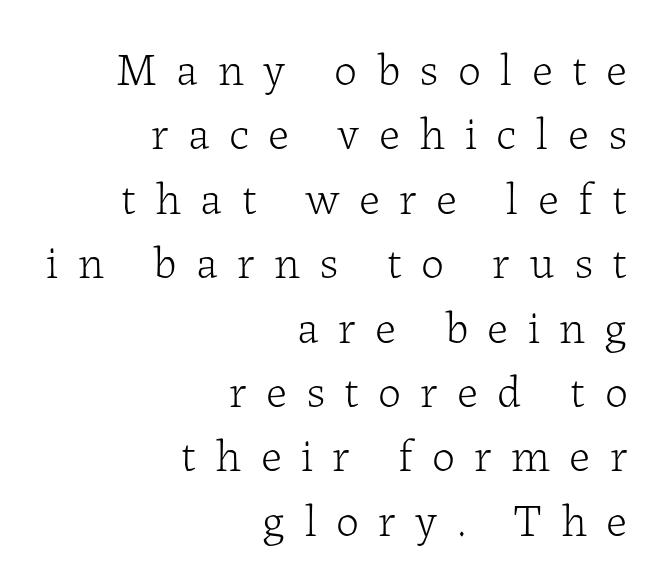
{"serif": "yes", "italic": "no", "bold": "no", "weight": "light", "width": "normal", "stroke_contrast": "low", "x_height": "medium", "monospaced": "no", "underline": "no", "align": "right", "line_spacing": "normal", "line_spacing_ratio": 1.4, "letter_spacing": "wide", "letter_spacing_em": 0.42, "glyph_px": 46}
